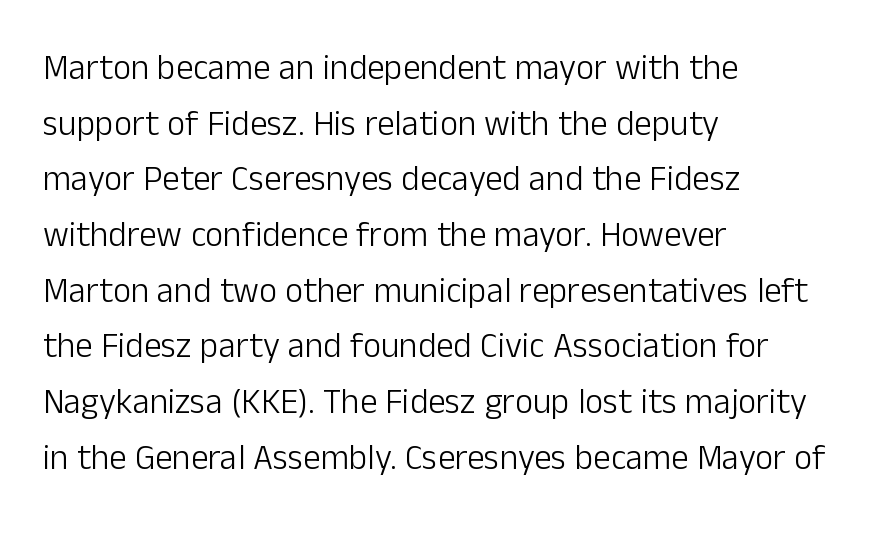
{"serif": "no", "italic": "no", "bold": "no", "weight": "light", "width": "normal", "stroke_contrast": "low", "x_height": "medium", "monospaced": "no", "underline": "no", "align": "left", "line_spacing": "normal", "line_spacing_ratio": 1.59, "letter_spacing": "normal", "letter_spacing_em": 0.0, "glyph_px": 35}
